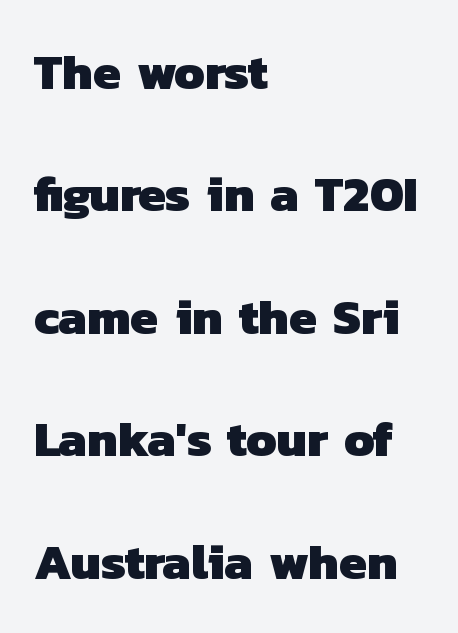
The image shows 50 px heavy sans-serif type; set left-aligned, loose line spacing (2.45x), normal letter spacing, not underlined; low stroke contrast and a medium x-height.
